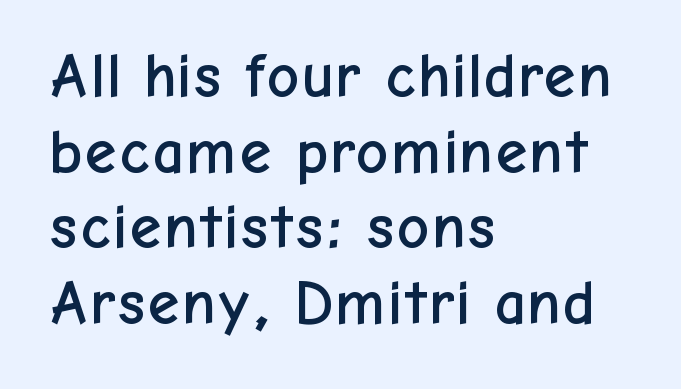
{"serif": "no", "italic": "no", "width": "normal", "stroke_contrast": "low", "x_height": "medium", "monospaced": "no", "underline": "no", "align": "left", "line_spacing_ratio": 1.2, "letter_spacing": "normal", "letter_spacing_em": 0.0, "glyph_px": 63}
